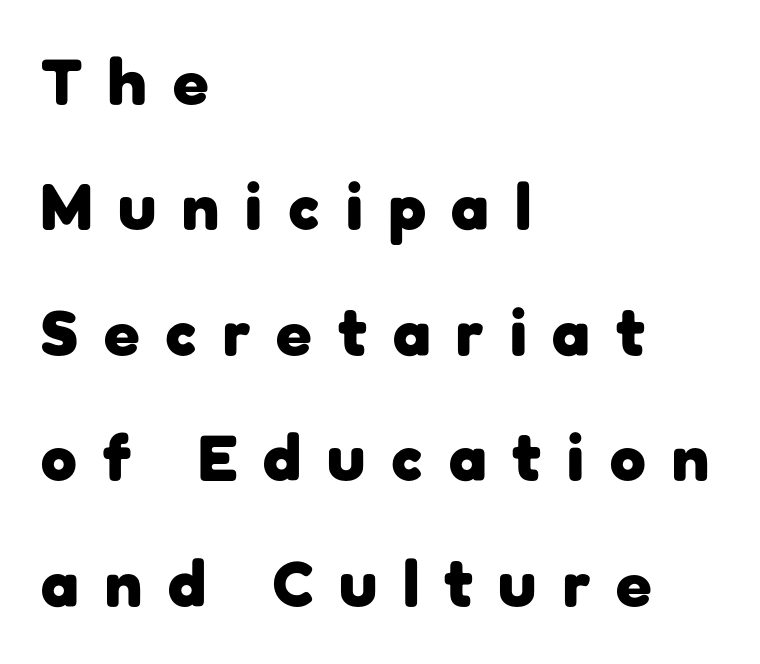
Q: Is the text bold? A: Yes.
Q: Is the text italic (slanted)? A: No, it is upright.
Q: Is the typeface a serif or a sans-serif typeface? A: Sans-serif.
Q: Is the text underlined? A: No.
Q: How is the paragraph aligned? A: Left-aligned.
Q: Is the spacing between letters normal or unusually wide? A: Unusually wide.
Q: Is the spacing between lines tight, normal or loose? A: Loose.
Q: Width (condensed, normal, or wide)? A: Normal.
Q: Stroke contrast? A: Low.
Q: x-height? A: Medium.
Q: Monospaced? A: No.
